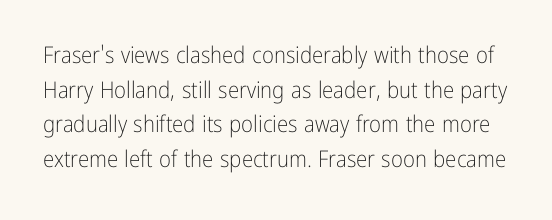
{"italic": "no", "bold": "no", "underline": "no", "line_spacing": "normal", "line_spacing_ratio": 1.51, "letter_spacing": "normal", "letter_spacing_em": 0.0, "glyph_px": 23}
